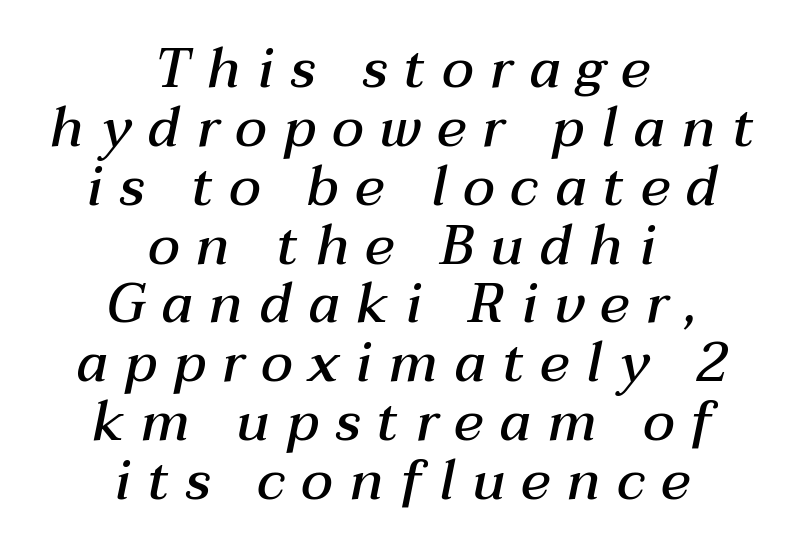
{"italic": "yes", "lean": "right", "slant_degrees": 12, "bold": "semi", "weight": "semibold", "width": "normal", "stroke_contrast": "medium", "x_height": "medium", "monospaced": "no", "underline": "no", "align": "center", "line_spacing": "tight", "line_spacing_ratio": 1.07, "letter_spacing": "wide", "letter_spacing_em": 0.3, "glyph_px": 55}
